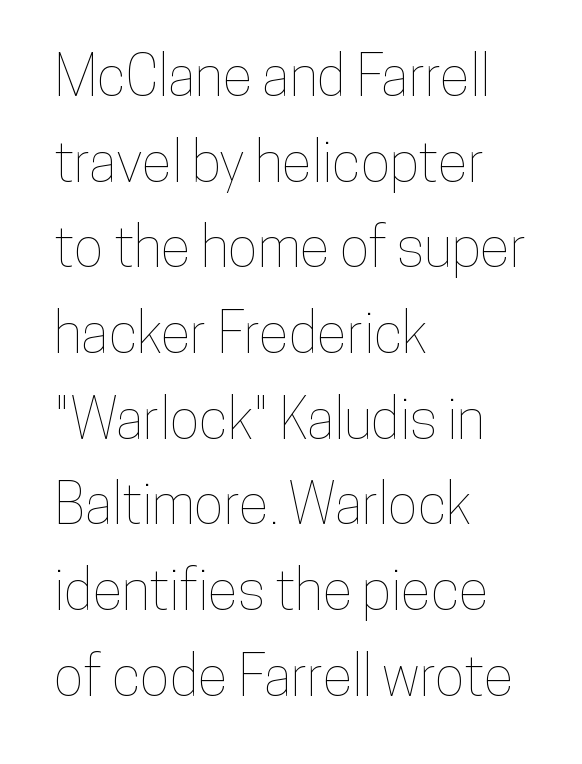
The image shows 56 px condensed type, upright; set left-aligned, normal line spacing (1.53x), normal letter spacing, not underlined; low stroke contrast and a medium x-height.
